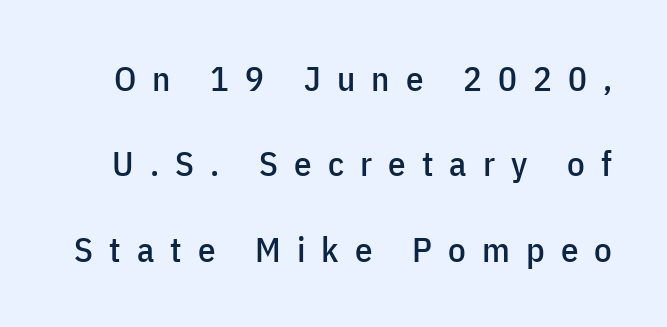
Q: Is the text italic (slanted)? A: No, it is upright.
Q: Is the typeface a serif or a sans-serif typeface? A: Sans-serif.
Q: Is the text underlined? A: No.
Q: Is the spacing between letters normal or unusually wide? A: Unusually wide.
Q: Is the spacing between lines tight, normal or loose? A: Loose.
Q: Width (condensed, normal, or wide)? A: Condensed.
Q: Stroke contrast? A: Low.
Q: x-height? A: Medium.
Q: Monospaced? A: No.
